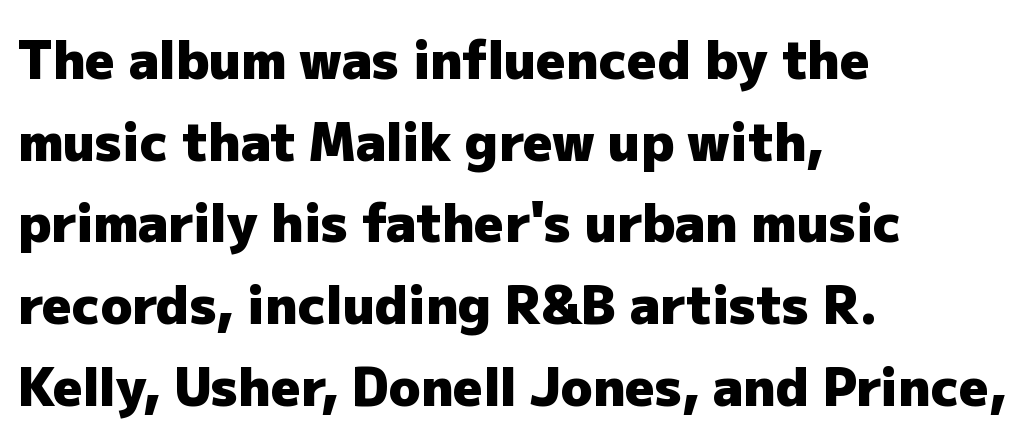
Font category for this specimen: sans-serif. This sample has the flowing, uneven cadence of proportional lettering. The rows are spaced the way most documents space them. Tracking value appears to be zero — textbook default spacing. Type without underlining. The axis of the letterforms is exactly vertical.
